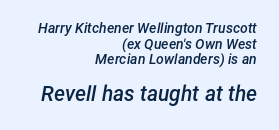
Q: Is the text bold? A: Semi-bold.
Q: Is the text italic (slanted)? A: Yes, it leans right by about 12 degrees.
Q: Is the text underlined? A: No.
Q: How is the paragraph aligned? A: Right-aligned.
Q: Is the spacing between letters normal or unusually wide? A: Normal.
Q: Is the spacing between lines tight, normal or loose? A: Tight.
Q: Which block of text is set in a larger size, the first (top) or the second (bottom)? A: The second (bottom) one.
